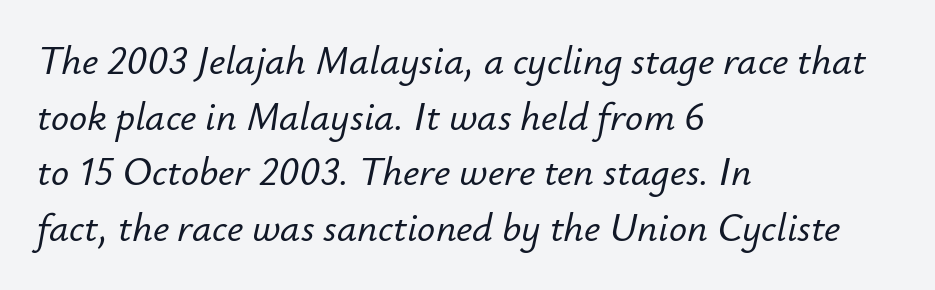
The image shows 40 px text type, italic (leaning right); set left-aligned, normal line spacing (1.39x), normal letter spacing, not underlined; low stroke contrast and a small x-height.
